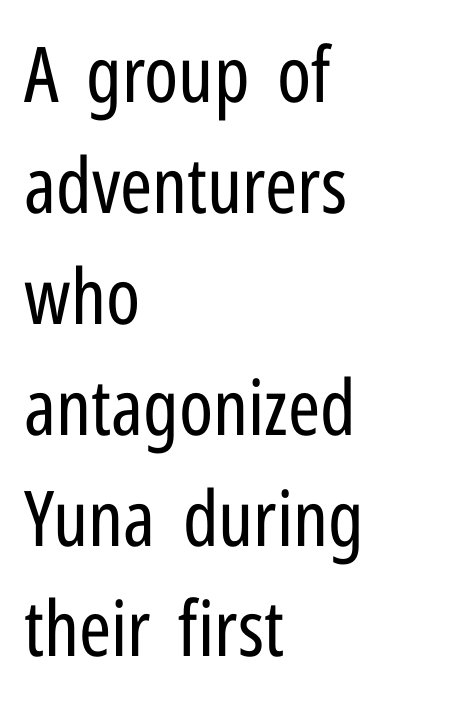
The image shows 77 px regular-weight, condensed sans-serif type, upright; set left-aligned, normal line spacing (1.44x), normal letter spacing, not underlined; low stroke contrast and a medium x-height.
